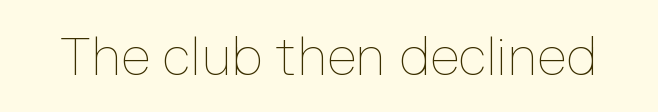
The image shows 53 px thin type, upright; set normal letter spacing, not underlined; low stroke contrast and a medium x-height.
